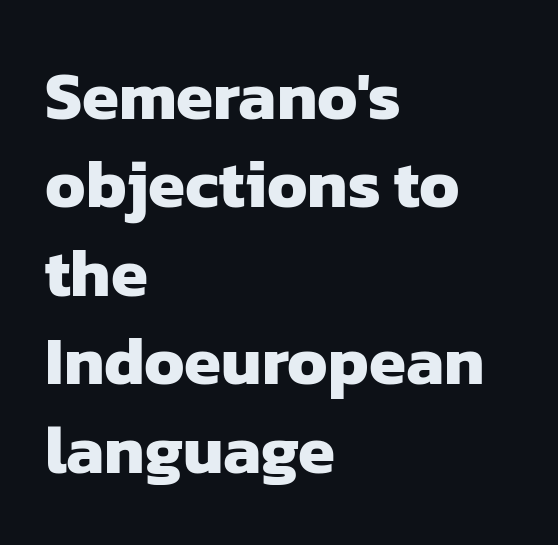
{"serif": "no", "bold": "yes", "weight": "heavy", "width": "normal", "stroke_contrast": "low", "x_height": "medium", "monospaced": "no", "underline": "no", "align": "left", "line_spacing": "normal", "line_spacing_ratio": 1.32, "letter_spacing": "normal", "letter_spacing_em": 0.0, "glyph_px": 67}
